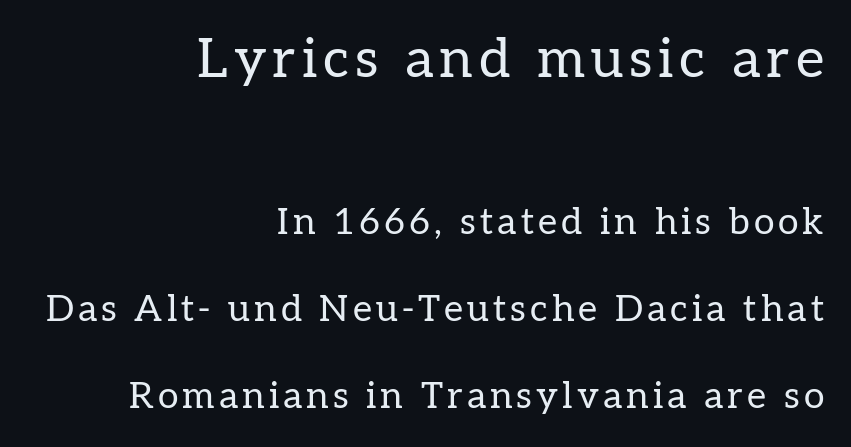
The image shows 55 px regular-weight serif type, upright; set right-aligned, loose line spacing (2.35x), not underlined; the first (top) block is 1.49x larger; low stroke contrast and a medium x-height.
